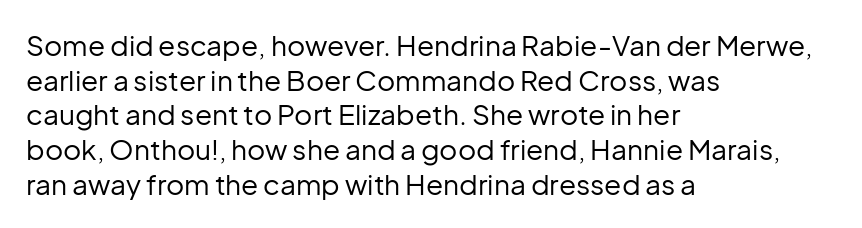
{"serif": "no", "italic": "no", "bold": "no", "weight": "regular", "width": "normal", "stroke_contrast": "low", "x_height": "medium", "monospaced": "no", "underline": "no", "align": "left", "line_spacing_ratio": 1.24, "letter_spacing": "normal", "letter_spacing_em": 0.0, "glyph_px": 28}
